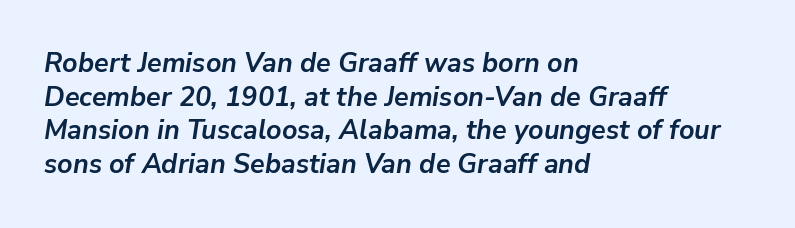
The image shows 27 px bold type, italic (leaning right); set left-aligned, normal line spacing (1.25x), normal letter spacing, not underlined.
